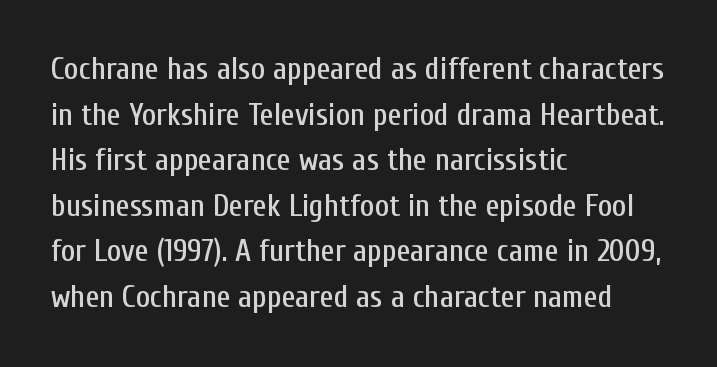
{"serif": "no", "italic": "no", "width": "condensed", "stroke_contrast": "low", "x_height": "medium", "monospaced": "no", "underline": "no", "align": "left", "line_spacing": "normal", "line_spacing_ratio": 1.47, "letter_spacing": "normal", "letter_spacing_em": 0.0, "glyph_px": 31}
